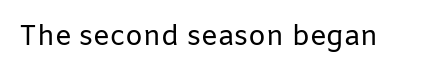
{"serif": "no", "italic": "no", "bold": "no", "weight": "regular", "width": "normal", "stroke_contrast": "low", "x_height": "medium", "monospaced": "no", "underline": "no", "letter_spacing": "normal", "letter_spacing_em": 0.0, "glyph_px": 28}
